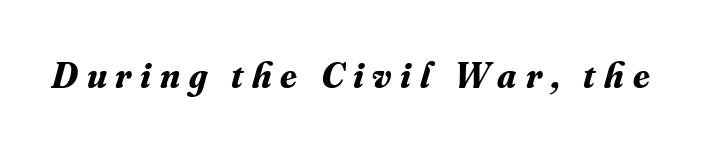
Typographically, this falls in the serif category. Slant detected: the letters are inclined. Clear beneath every line of the passage. A dark, heavy texture on the line: the type is bold.
